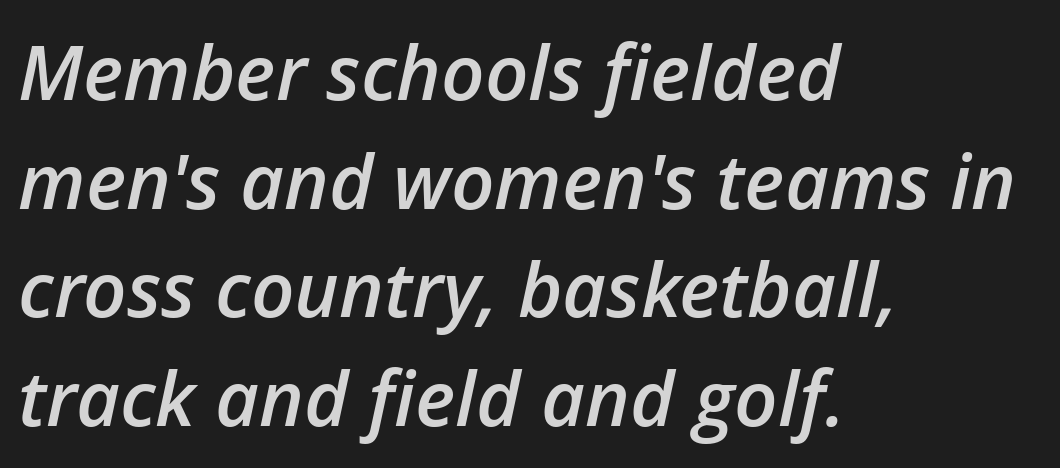
{"italic": "yes", "lean": "right", "slant_degrees": 12, "bold": "semi", "weight": "semibold", "width": "normal", "stroke_contrast": "low", "x_height": "medium", "monospaced": "no", "underline": "no", "align": "left", "line_spacing": "normal", "line_spacing_ratio": 1.43, "letter_spacing": "normal", "letter_spacing_em": 0.0, "glyph_px": 76}
